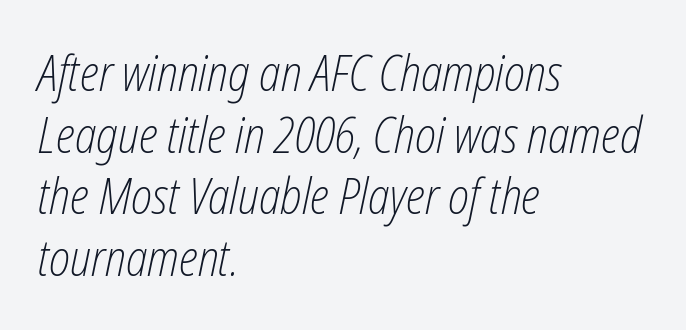
The image shows 49 px light, condensed type, italic (leaning right); set left-aligned, normal line spacing (1.26x), normal letter spacing, not underlined; low stroke contrast and a medium x-height.
